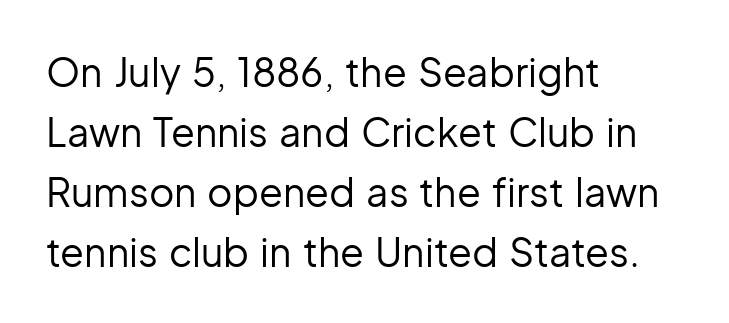
The image shows 39 px regular-weight sans-serif type, upright; set left-aligned, normal line spacing (1.54x), normal letter spacing, not underlined; low stroke contrast and a medium x-height.
